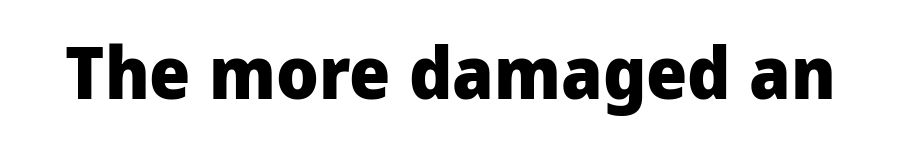
The image shows 73 px heavy sans-serif type, upright; set normal letter spacing, not underlined; low stroke contrast and a medium x-height.
